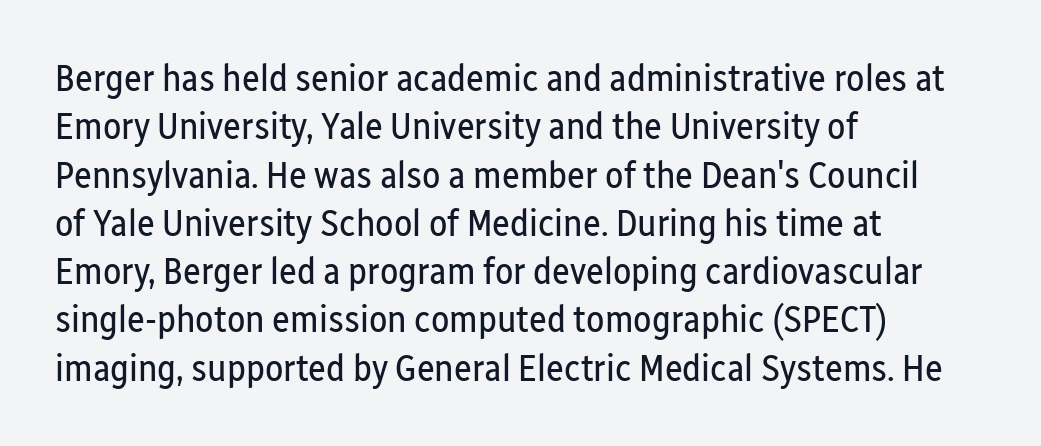
Horizontal bands of white between lines are of average thickness. The designer went with a sans here, leaving each stem footless. These lines are rendered in a variable-pitch font. If you drew a ruler down the left edge, every line would touch it. No italicization has been applied; the sample stays upright. The passage shown is not underscored anywhere.
